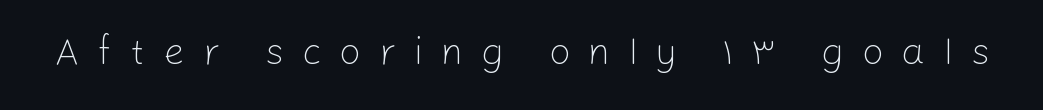
{"serif": "no", "italic": "no", "bold": "no", "weight": "light", "width": "normal", "stroke_contrast": "low", "x_height": "medium", "monospaced": "no", "underline": "no", "letter_spacing": "wide", "letter_spacing_em": 0.47, "glyph_px": 38}
